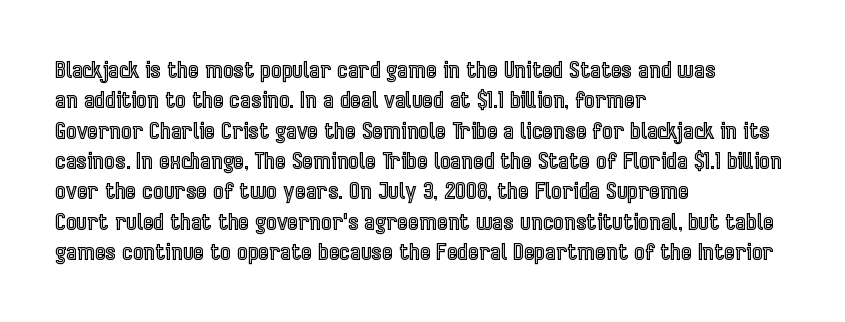
The face used here is rendered with its standard letterfit. These lines are set flush left with a ragged right edge. The glyphs are unaccompanied by any horizontal stroke below them. Normally led — the rows are evenly, conventionally spaced. Do the letters lean? They stand straight.
